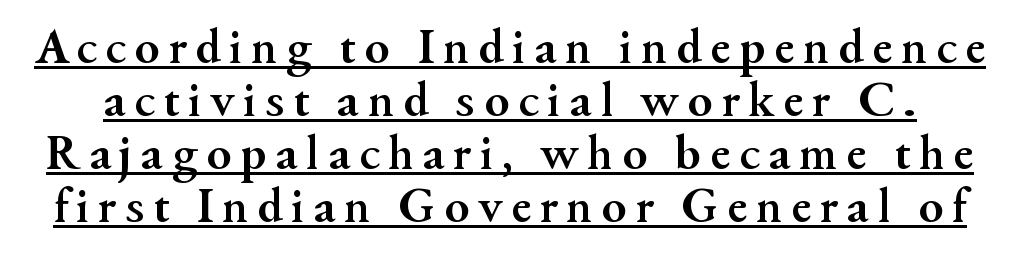
{"serif": "yes", "italic": "no", "bold": "yes", "weight": "semibold", "width": "normal", "stroke_contrast": "medium", "x_height": "small", "monospaced": "no", "underline": "yes", "line_spacing": "tight", "line_spacing_ratio": 1.04, "glyph_px": 51}
